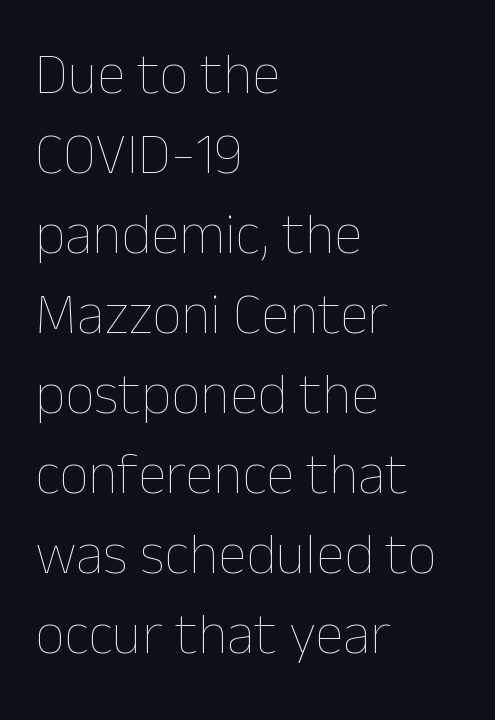
Designer's note — italics off, roman on. This sample is left-justified, so line endings fall wherever the words run out. Tracking value appears to be zero — textbook default spacing. Stems and bowls with no extra thickness — not bold. Bare-footed words on every line.
